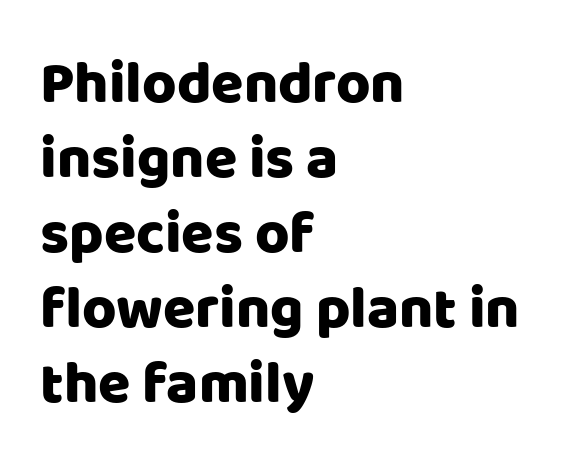
Q: Is the text italic (slanted)? A: No, it is upright.
Q: Is the typeface a serif or a sans-serif typeface? A: Sans-serif.
Q: Is the text underlined? A: No.
Q: How is the paragraph aligned? A: Left-aligned.
Q: Is the spacing between letters normal or unusually wide? A: Normal.
Q: Is the spacing between lines tight, normal or loose? A: Normal.
Q: Width (condensed, normal, or wide)? A: Normal.
Q: Stroke contrast? A: Low.
Q: x-height? A: Large.
Q: Monospaced? A: No.
